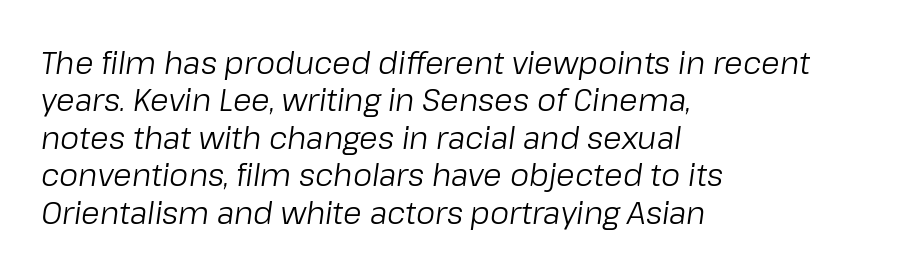
Regular leading. Stroke thickness stays within the range of a standard reading face or lighter. Think of a printed novel: that variable character pitch is what you see here. The gap between lines stays unmarked. The lettering tilts uniformly, giving the passage an italic look.
